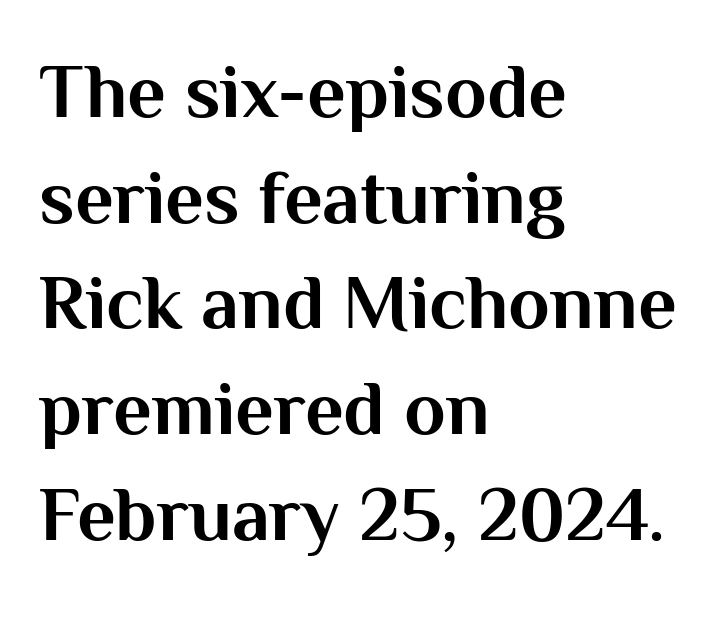
Q: Is the text bold? A: Yes.
Q: Is the text italic (slanted)? A: No, it is upright.
Q: Is the typeface a serif or a sans-serif typeface? A: Sans-serif.
Q: Is the text underlined? A: No.
Q: How is the paragraph aligned? A: Left-aligned.
Q: Is the spacing between letters normal or unusually wide? A: Normal.
Q: Is the spacing between lines tight, normal or loose? A: Normal.
Q: Width (condensed, normal, or wide)? A: Normal.
Q: Stroke contrast? A: Medium.
Q: x-height? A: Medium.
Q: Monospaced? A: No.
